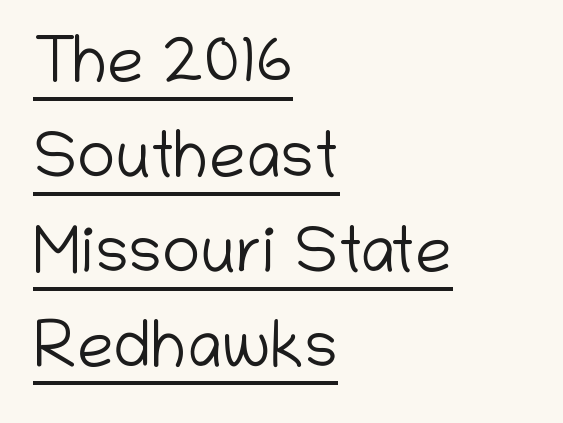
Q: Is the text bold? A: No.
Q: Is the text italic (slanted)? A: No, it is upright.
Q: Is the typeface a serif or a sans-serif typeface? A: Sans-serif.
Q: Is the text underlined? A: Yes.
Q: How is the paragraph aligned? A: Left-aligned.
Q: Is the spacing between letters normal or unusually wide? A: Normal.
Q: Is the spacing between lines tight, normal or loose? A: Normal.
Q: Width (condensed, normal, or wide)? A: Normal.
Q: Stroke contrast? A: Low.
Q: x-height? A: Medium.
Q: Monospaced? A: No.
